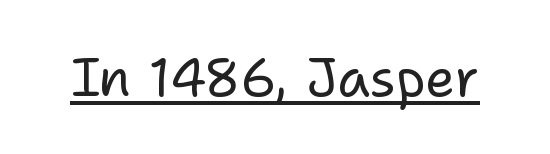
Q: Is the text bold? A: No.
Q: Is the text italic (slanted)? A: No, it is upright.
Q: Is the typeface a serif or a sans-serif typeface? A: Sans-serif.
Q: Is the text underlined? A: Yes.
Q: Is the spacing between letters normal or unusually wide? A: Normal.
Q: Width (condensed, normal, or wide)? A: Normal.
Q: Stroke contrast? A: Low.
Q: x-height? A: Medium.
Q: Monospaced? A: No.
